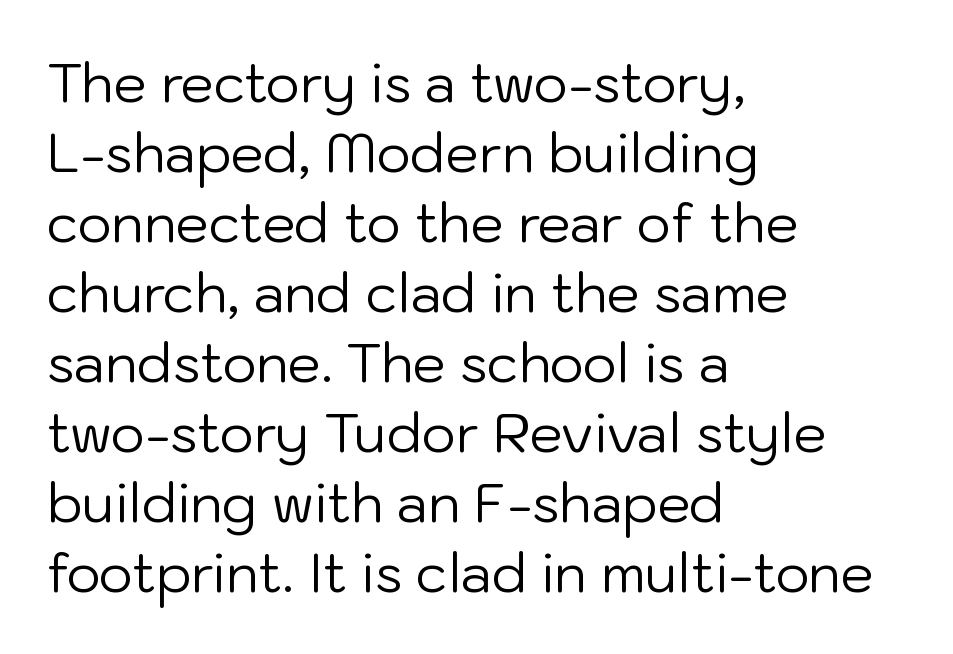
The image shows 53 px regular-weight sans-serif type, upright; set left-aligned, normal line spacing (1.32x), normal letter spacing, not underlined; low stroke contrast and a medium x-height.
